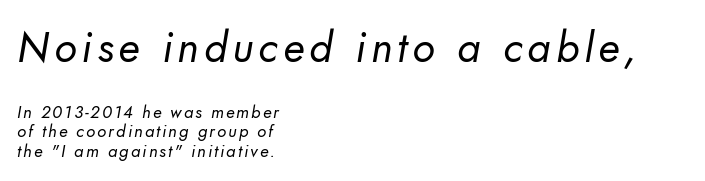
The image shows 42 px regular-weight sans-serif type; set left-aligned, tight line spacing (1.15x), not underlined; the first (top) block is 2.47x larger; low stroke contrast and a small x-height.
